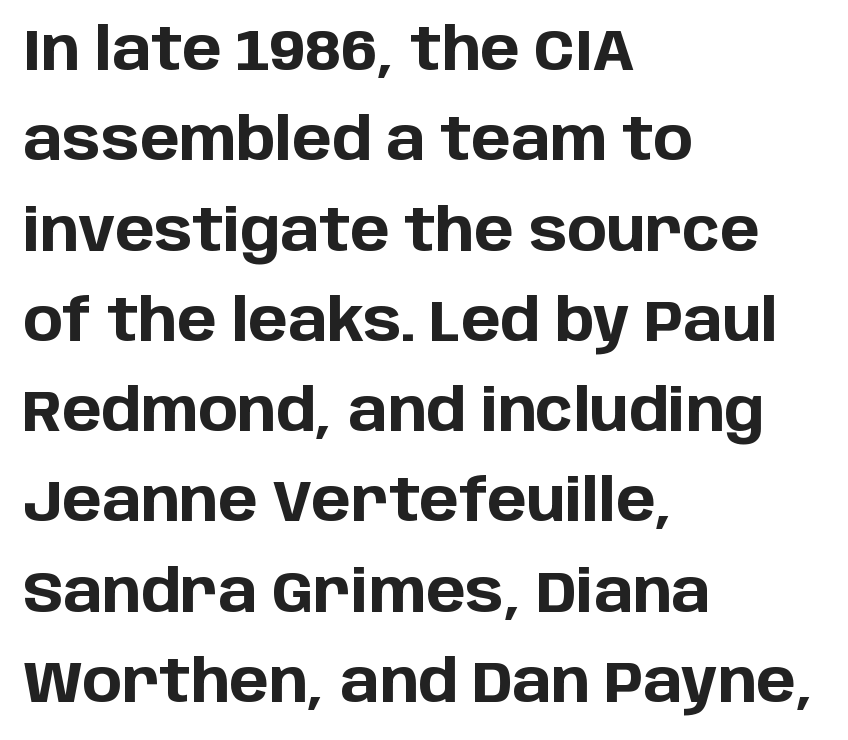
Lines of text with bare space underneath. Layout note: lines flush left. The text was rendered using a sans face with plain stroke endings. Do the characters align in a grid? No, the font is proportional. Posture: straight, roman, zero tilt. Tracking here is standard; glyphs follow each other at the usual distance.
